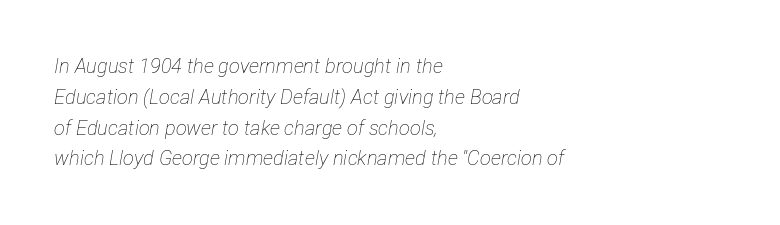
{"italic": "yes", "lean": "right", "slant_degrees": 12, "bold": "no", "underline": "no", "align": "left", "line_spacing": "normal", "line_spacing_ratio": 1.54, "letter_spacing": "normal", "letter_spacing_em": 0.0, "glyph_px": 20}
